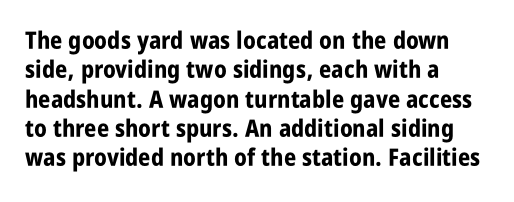
Check the space under the baseline: it is left empty. Words appear dense and cohesive because spacing is normal. Summary of weight: heavy, a full bold. Caption: multi-line text, flush left, ragged right.
